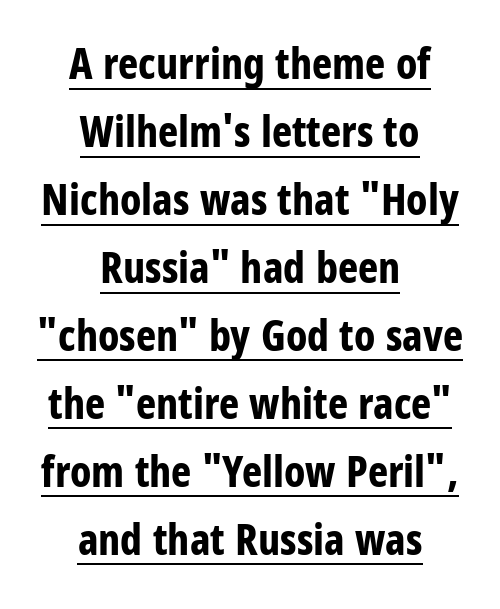
Q: Is the text bold? A: Yes.
Q: Is the text italic (slanted)? A: No, it is upright.
Q: Is the typeface a serif or a sans-serif typeface? A: Sans-serif.
Q: Is the text underlined? A: Yes.
Q: How is the paragraph aligned? A: Centered.
Q: Is the spacing between letters normal or unusually wide? A: Normal.
Q: Is the spacing between lines tight, normal or loose? A: Normal.
Q: Width (condensed, normal, or wide)? A: Condensed.
Q: Stroke contrast? A: Low.
Q: x-height? A: Large.
Q: Monospaced? A: No.
